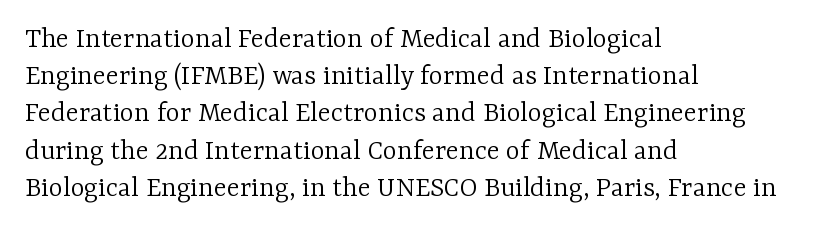
The image shows 30 px light serif type, upright; set left-aligned, line spacing 1.24x, normal letter spacing, not underlined; low stroke contrast and a medium x-height.
